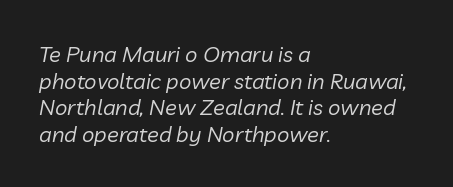
The gap between lines stays unmarked. Look at the tracking — it's just the regular setting, nothing added. Weight: in the light-to-regular range. This is oblique type, the kind used for emphasis or titles. The text block is weighted toward the left margin, trailing off unevenly rightward.
